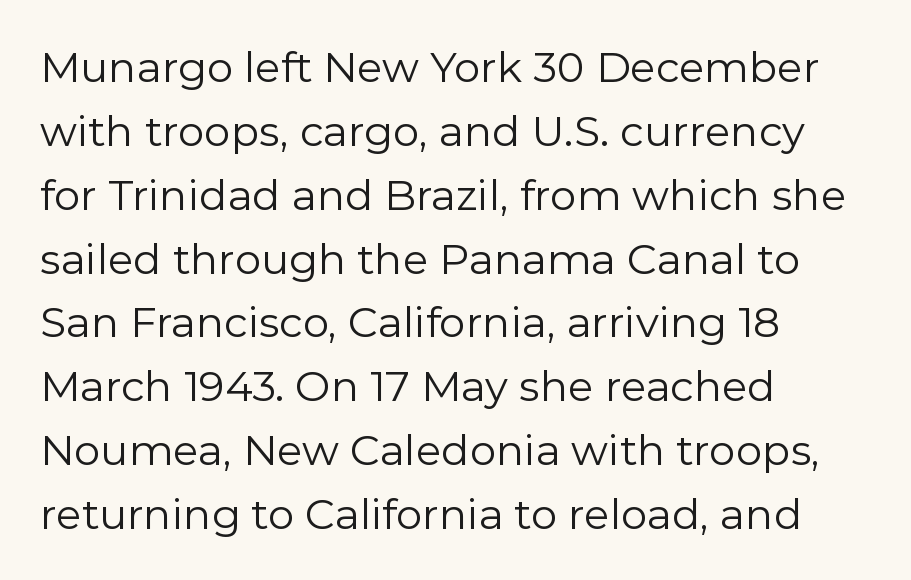
Where is the straight margin? On the left. Style check: upright. The passage shown is typed in a proportional face where columns would drift. You can tell from the bare stems that sans-serif type was used. No heavy texture on the line: the type isn't bold.
